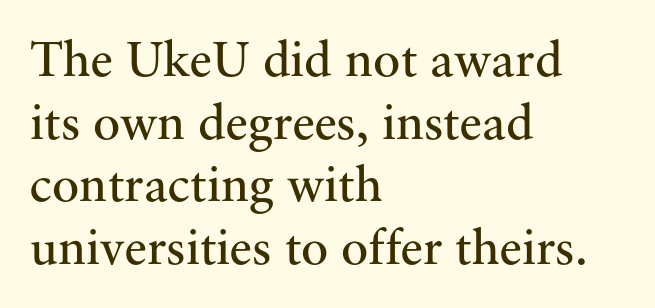
{"serif": "yes", "italic": "no", "bold": "no", "weight": "regular", "width": "normal", "stroke_contrast": "medium", "x_height": "small", "monospaced": "no", "underline": "no", "align": "left", "line_spacing_ratio": 1.23, "letter_spacing": "normal", "letter_spacing_em": 0.0, "glyph_px": 51}
